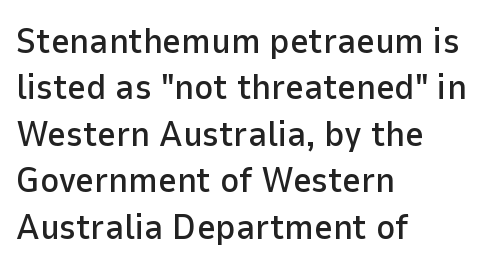
The image shows 36 px sans-serif type, upright; set left-aligned, normal line spacing (1.29x), normal letter spacing, not underlined; low stroke contrast and a medium x-height.
